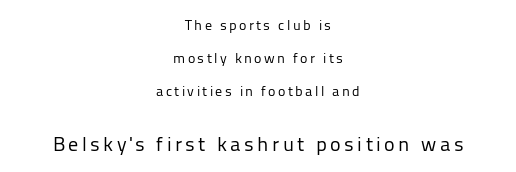
Does the bottom block carry the larger type? Yes, it does. The paragraph has two soft edges and a firm central axis. A roman cut, with each character standing at attention. Any mark beneath the type? The region is blank.
